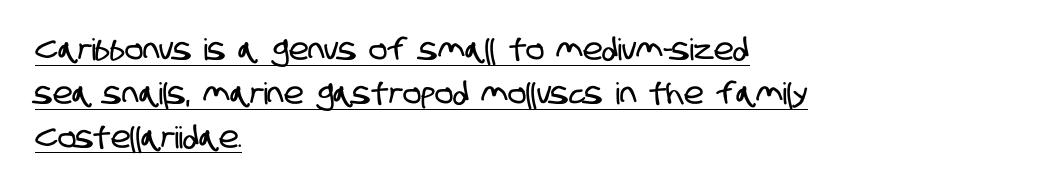
I'd call this a sans setting — the letters go barefoot. A typesetter would call this proportional, since set widths differ per character. The rows are spaced the way most documents space them. These lines keep a tight, regular rhythm from letter to letter.
